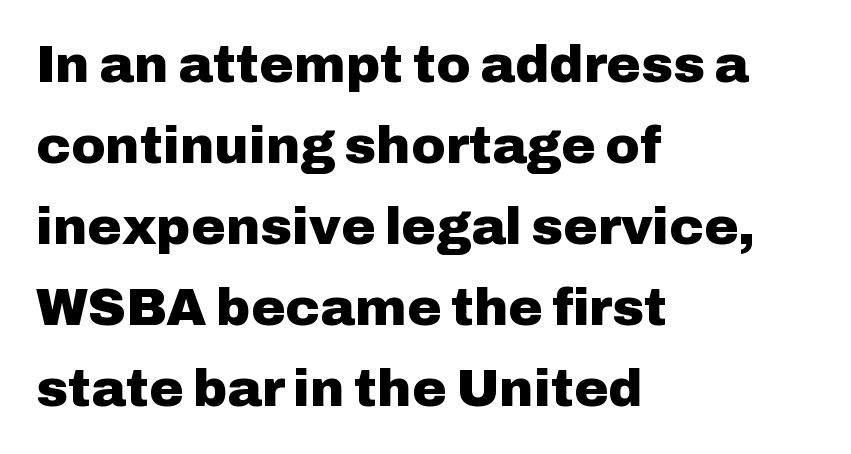
{"serif": "no", "italic": "no", "bold": "yes", "weight": "heavy", "width": "normal", "stroke_contrast": "low", "x_height": "medium", "monospaced": "no", "underline": "no", "align": "left", "line_spacing": "normal", "line_spacing_ratio": 1.56, "letter_spacing": "normal", "letter_spacing_em": 0.0, "glyph_px": 52}
